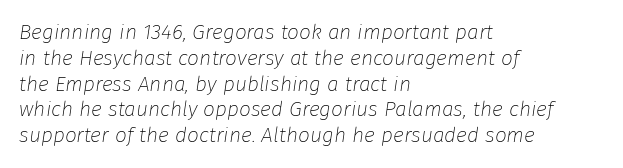
Unbolded letterforms with no extra heft. The specimen reads as italic at a glance. Lines of text with bare space underneath. Observe the ordinary spacing: letters are neighbours, not strangers. These lines stack with their left ends in a neat column.
